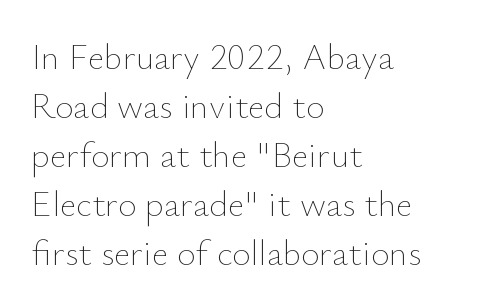
Typeset ragged right — the left edge is the straight one. Successive baselines arrive at the customary interval. Honestly, the letter spacing is just normal — you wouldn't notice it. This sample has the flowing, uneven cadence of proportional lettering. The strokes are not fattened; the text isn't bold.
